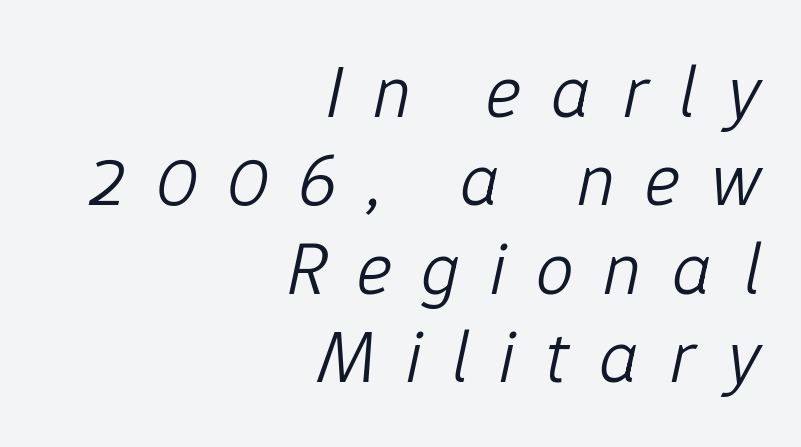
The image shows 75 px light type, italic (leaning right); set right-aligned, line spacing 1.18x, unusually wide letter spacing (+0.4 em), not underlined; low stroke contrast and a medium x-height.
